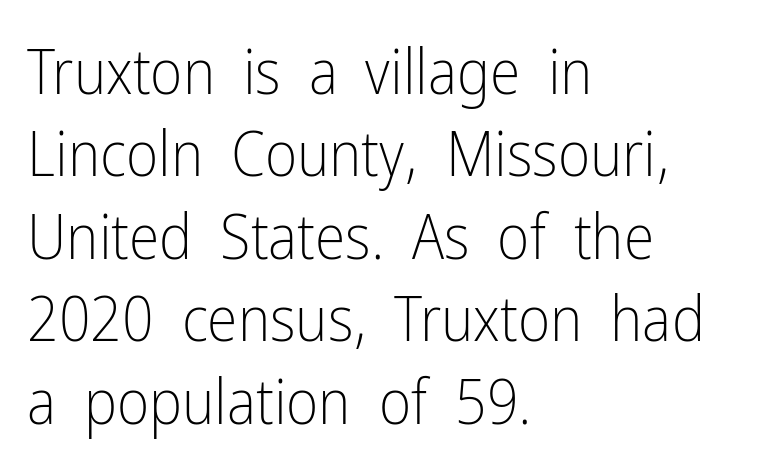
The ragged edge is on the right, which tells us the setting is flush left. Note the varied advance widths — an 'i' is clearly narrower than an 'm'. On a weight scale, this lands at 450 or below. Inter-character spacing is left at the font's built-in metrics. Vertical spacing — default. It's the straight-up-and-down kind of type.
